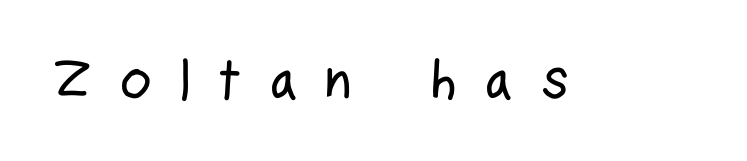
The glyphs are unaccompanied by any horizontal stroke below them. Observe the wide spacing: letters keep a clear distance from each other. Proportional: the letters do not fall into vertical columns. Unlike a traditional serif, this face leaves its strokes unadorned.
